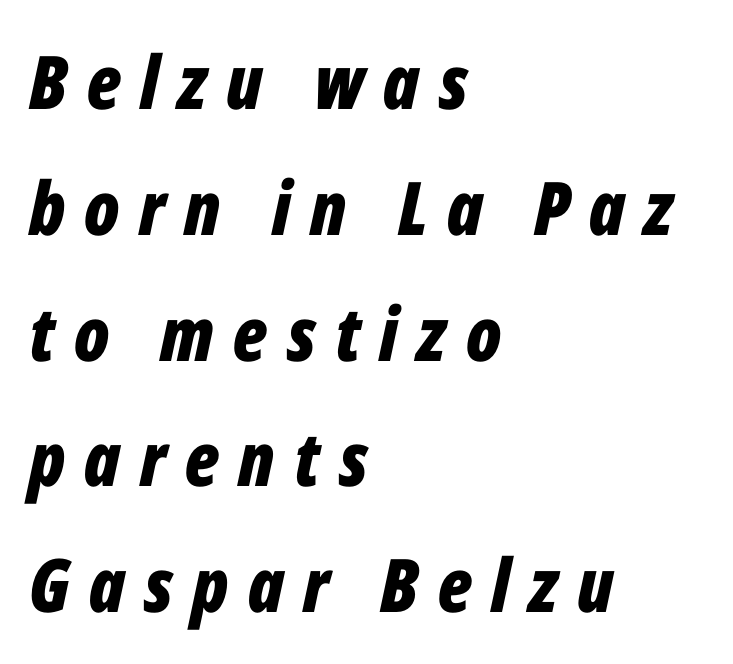
Q: Is the text bold? A: Yes.
Q: Is the text italic (slanted)? A: Yes, it leans right by about 12 degrees.
Q: Is the text underlined? A: No.
Q: How is the paragraph aligned? A: Left-aligned.
Q: Is the spacing between letters normal or unusually wide? A: Unusually wide.
Q: Is the spacing between lines tight, normal or loose? A: Normal.
Q: Width (condensed, normal, or wide)? A: Condensed.
Q: Stroke contrast? A: Low.
Q: x-height? A: Medium.
Q: Monospaced? A: No.
